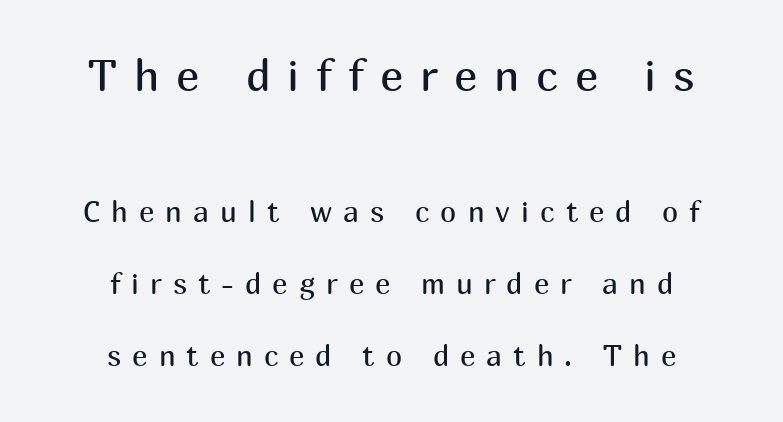
Q: Is the text bold? A: No.
Q: Is the text italic (slanted)? A: No, it is upright.
Q: Is the typeface a serif or a sans-serif typeface? A: Sans-serif.
Q: Is the text underlined? A: No.
Q: How is the paragraph aligned? A: Centered.
Q: Is the spacing between letters normal or unusually wide? A: Unusually wide.
Q: Is the spacing between lines tight, normal or loose? A: Loose.
Q: Which block of text is set in a larger size, the first (top) or the second (bottom)? A: The first (top) one.
Q: Width (condensed, normal, or wide)? A: Normal.
Q: Stroke contrast? A: Medium.
Q: x-height? A: Medium.
Q: Monospaced? A: No.
